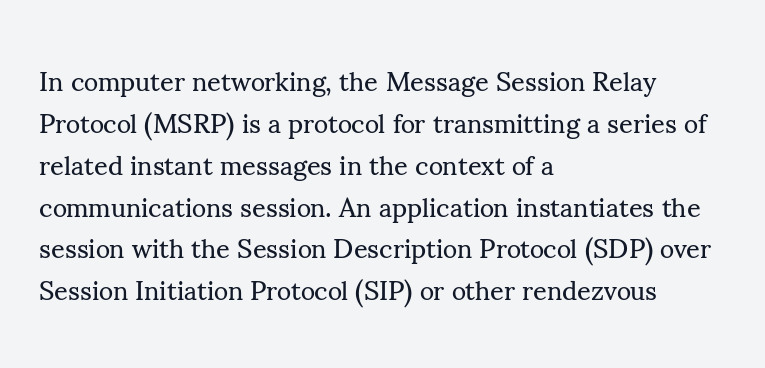
Q: Is the text bold? A: No.
Q: Is the text italic (slanted)? A: No, it is upright.
Q: Is the text underlined? A: No.
Q: How is the paragraph aligned? A: Left-aligned.
Q: Is the spacing between letters normal or unusually wide? A: Normal.
Q: Is the spacing between lines tight, normal or loose? A: Normal.
